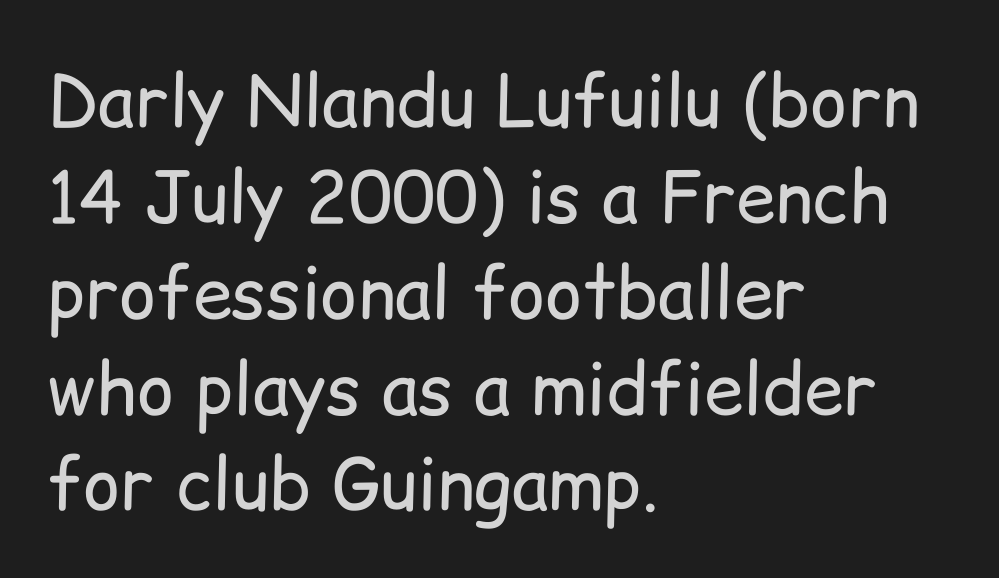
{"serif": "no", "italic": "no", "bold": "no", "weight": "regular", "width": "normal", "stroke_contrast": "low", "x_height": "medium", "monospaced": "no", "underline": "no", "align": "left", "line_spacing": "normal", "line_spacing_ratio": 1.35, "letter_spacing": "normal", "letter_spacing_em": 0.0, "glyph_px": 71}
